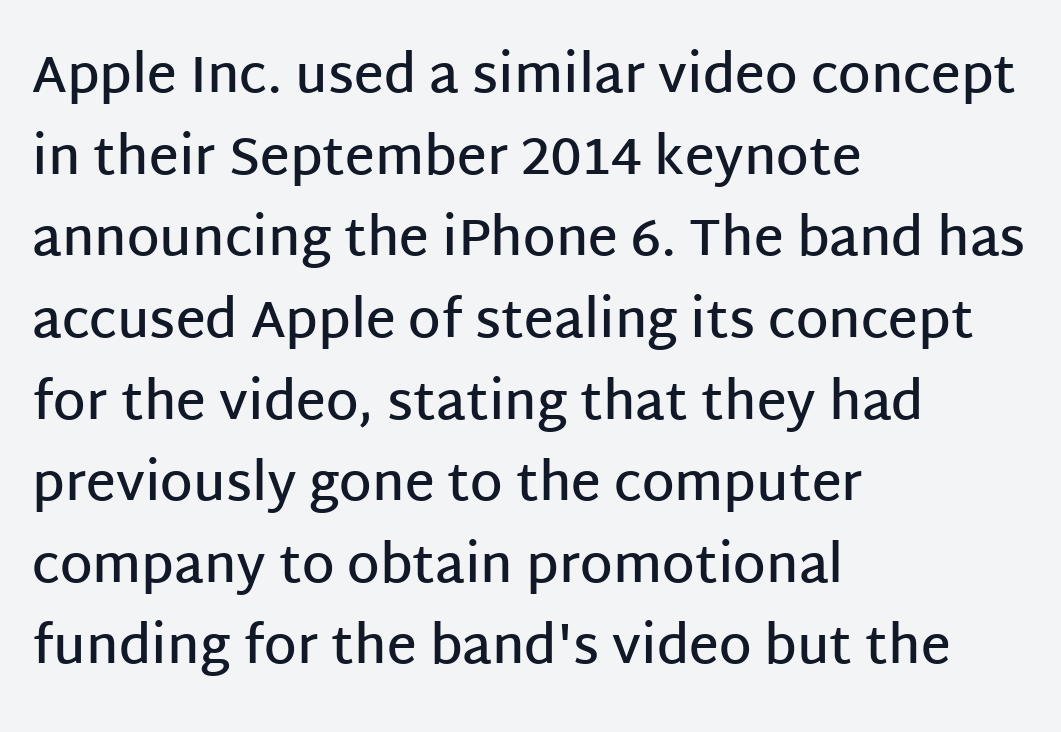
The image shows 52 px semibold sans-serif type, upright; set left-aligned, normal line spacing (1.57x), normal letter spacing, not underlined; low stroke contrast and a large x-height.
